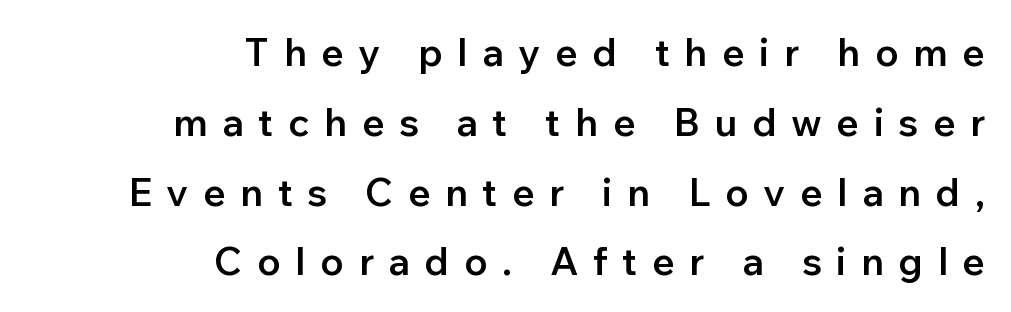
The image shows 39 px semibold sans-serif type, upright; set right-aligned, line spacing 1.79x, unusually wide letter spacing (+0.37 em), not underlined; low stroke contrast and a medium x-height.
